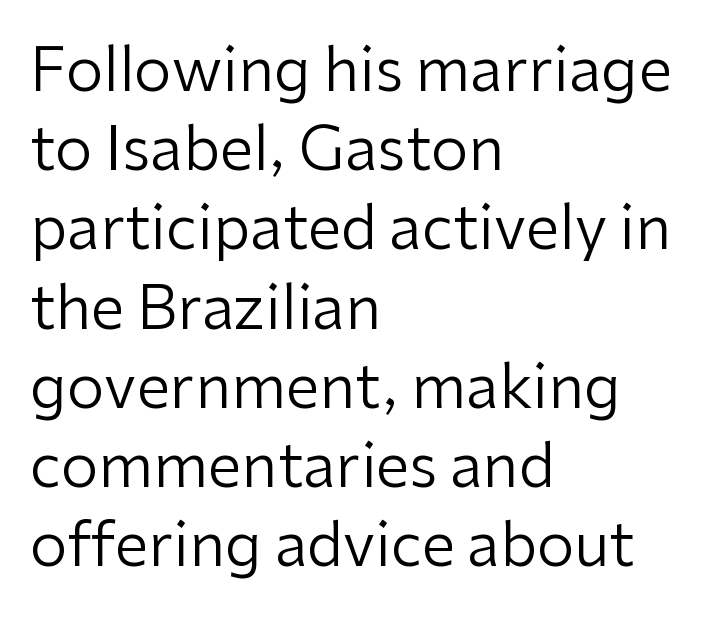
Q: Is the text bold? A: No.
Q: Is the text italic (slanted)? A: No, it is upright.
Q: Is the typeface a serif or a sans-serif typeface? A: Sans-serif.
Q: Is the text underlined? A: No.
Q: How is the paragraph aligned? A: Left-aligned.
Q: Is the spacing between letters normal or unusually wide? A: Normal.
Q: Is the spacing between lines tight, normal or loose? A: Normal.
Q: Width (condensed, normal, or wide)? A: Normal.
Q: Stroke contrast? A: Low.
Q: x-height? A: Medium.
Q: Monospaced? A: No.
